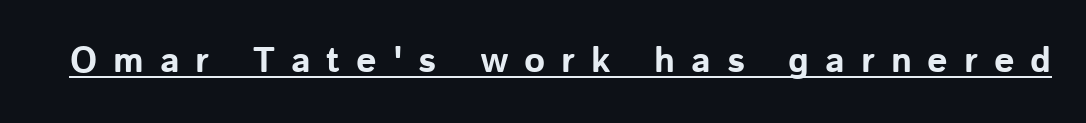
{"serif": "no", "italic": "no", "bold": "yes", "weight": "bold", "width": "normal", "stroke_contrast": "low", "x_height": "medium", "monospaced": "no", "underline": "yes", "letter_spacing": "wide", "letter_spacing_em": 0.44, "glyph_px": 36}
